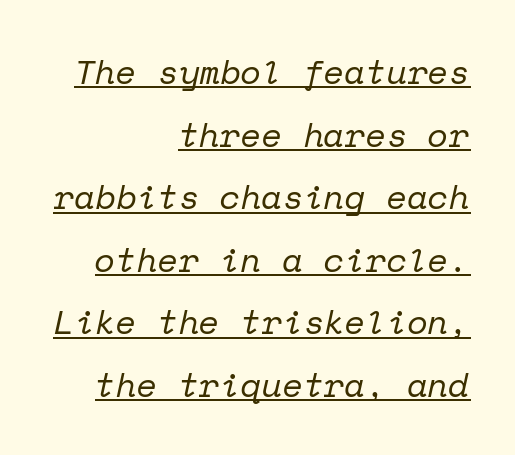
The typesetter chose a ragged-left arrangement here. Nothing unusual about the tracking: characters are spaced as the font intends. Every character sits at an angle, as italics do. A typesetter would label this face a serif. The letterforms sit at book weight or below. What decoration does the sample have? An underline.
